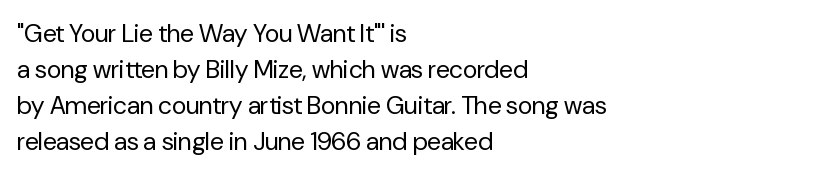
{"italic": "no", "bold": "no", "underline": "no", "align": "left", "line_spacing": "normal", "line_spacing_ratio": 1.44, "letter_spacing": "normal", "letter_spacing_em": 0.0, "glyph_px": 25}
